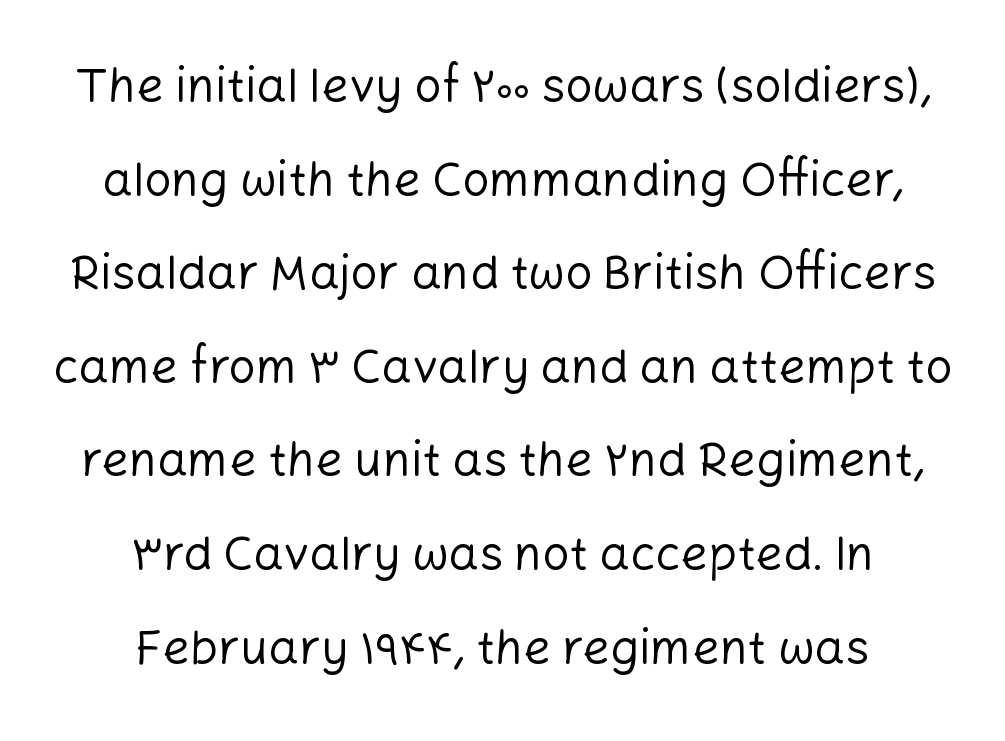
{"serif": "no", "italic": "no", "bold": "no", "weight": "regular", "width": "normal", "stroke_contrast": "low", "x_height": "medium", "monospaced": "no", "underline": "no", "align": "center", "line_spacing": "loose", "line_spacing_ratio": 1.95, "letter_spacing": "normal", "letter_spacing_em": 0.0, "glyph_px": 48}
